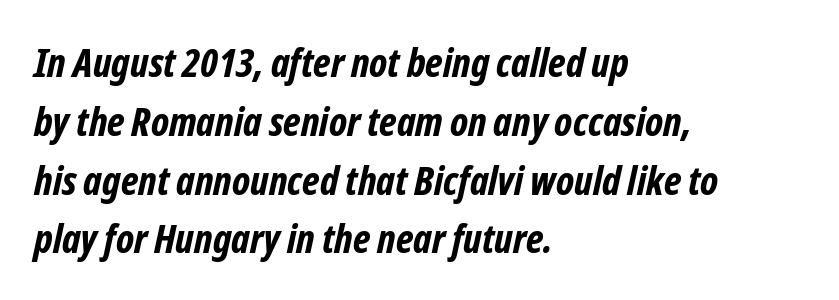
The image shows 40 px bold, condensed sans-serif type; set left-aligned, normal line spacing (1.47x), normal letter spacing, not underlined; low stroke contrast and a medium x-height.
